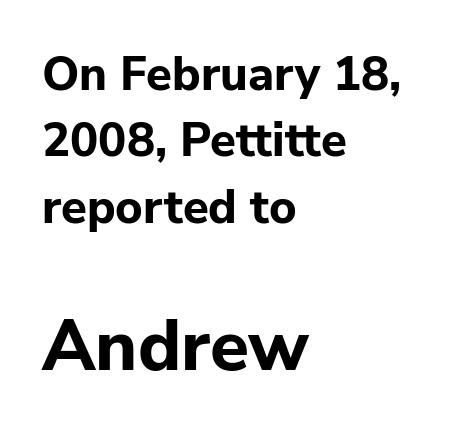
Teacher's note: observe the even left margin — that is flush-left alignment. If you drew a line through each stem, it would be perfectly vertical. Tracking value appears to be zero — textbook default spacing. Here the second block reads like a headline and the first like body copy.
